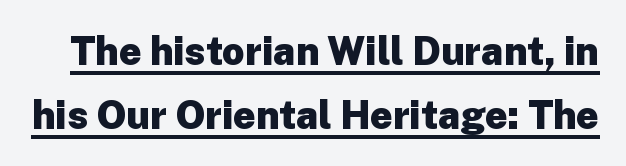
The image shows 39 px heavy sans-serif type, upright; set normal line spacing (1.65x), normal letter spacing, underlined; low stroke contrast and a medium x-height.
